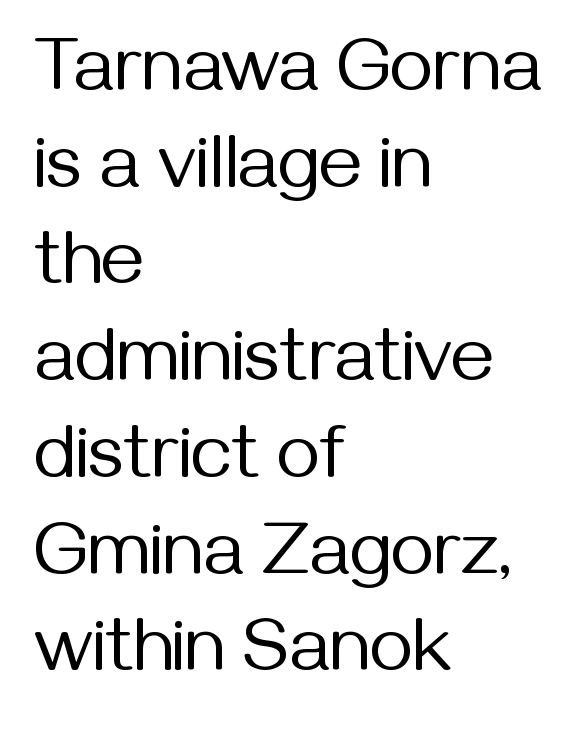
Here the glyphs are tracked normally, forming tight word shapes. The rendering uses natural spacing where letterforms have individual widths. The space between consecutive lines is moderate. The weight tops out at a normal text grade. These lines are set flush left with a ragged right edge. This rendering features lettering with no underline.
